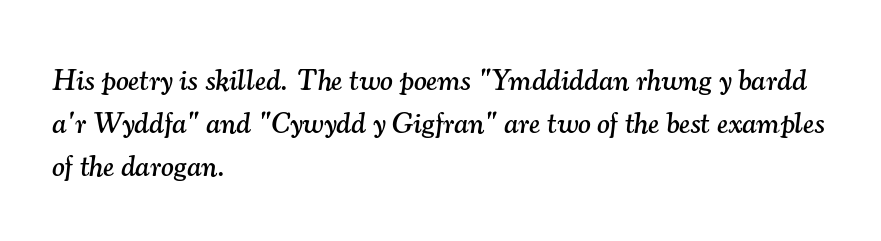
The image shows 30 px serif type, italic (leaning right); set left-aligned, normal line spacing (1.43x), normal letter spacing, not underlined; medium stroke contrast and a small x-height.
